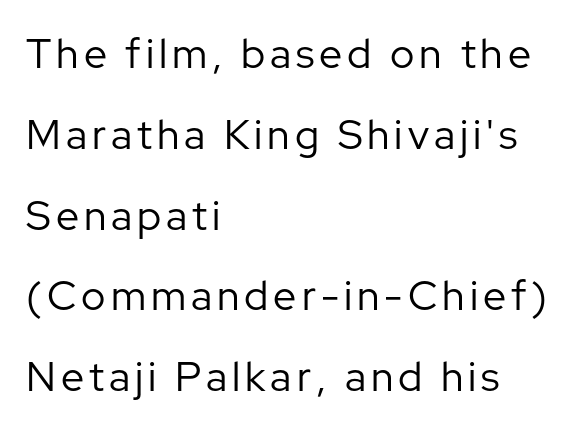
The image shows 41 px regular-weight sans-serif type, upright; set left-aligned, loose line spacing (1.97x), not underlined; low stroke contrast and a medium x-height.
